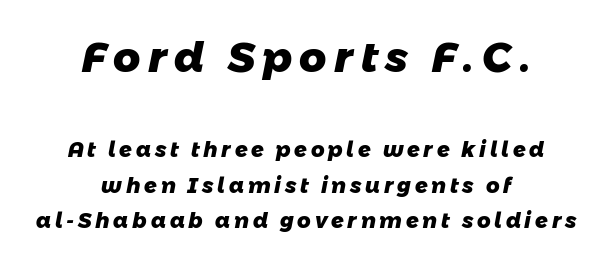
Q: Is the text bold? A: Yes.
Q: Is the typeface a serif or a sans-serif typeface? A: Sans-serif.
Q: Is the text underlined? A: No.
Q: How is the paragraph aligned? A: Centered.
Q: Is the spacing between lines tight, normal or loose? A: Normal.
Q: Which block of text is set in a larger size, the first (top) or the second (bottom)? A: The first (top) one.
Q: Width (condensed, normal, or wide)? A: Normal.
Q: Stroke contrast? A: Low.
Q: x-height? A: Medium.
Q: Monospaced? A: No.
